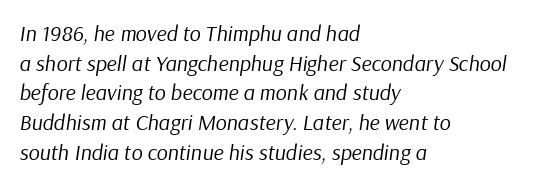
Inter-character spacing is left at the font's built-in metrics. The designer left line spacing at the default. Layout note: lines flush left. The font sits on the lighter half of the weight spectrum, regular included. Quick note: underline off.
